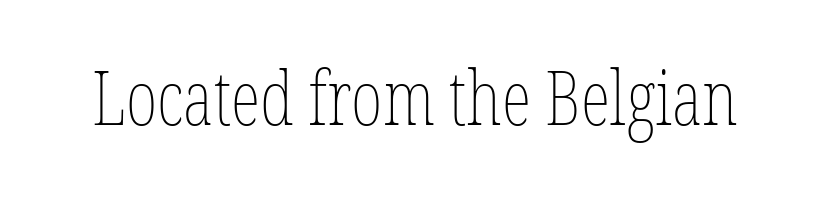
The face used here is proportionally spaced, like ordinary book or web type. The lettering stays uniformly vertical, giving the passage a roman look. Has an underline been added? It has not. No extra ink here — the face is not bold. The passage shown has conventional tracking throughout.
